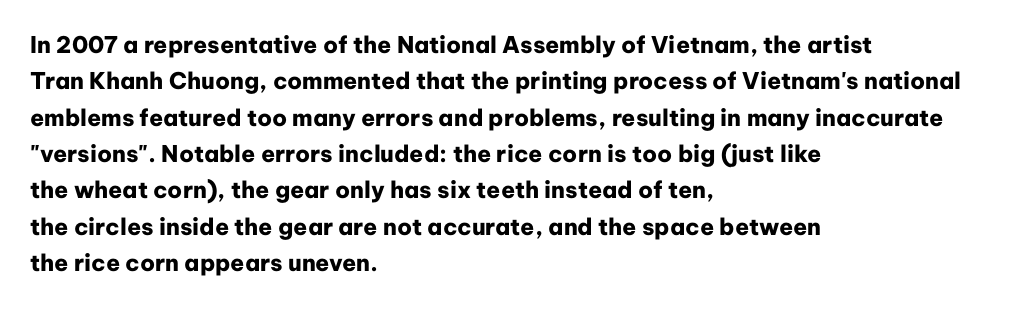
{"italic": "no", "bold": "yes", "underline": "no", "align": "left", "line_spacing": "normal", "line_spacing_ratio": 1.58, "letter_spacing": "normal", "letter_spacing_em": 0.0, "glyph_px": 23}
